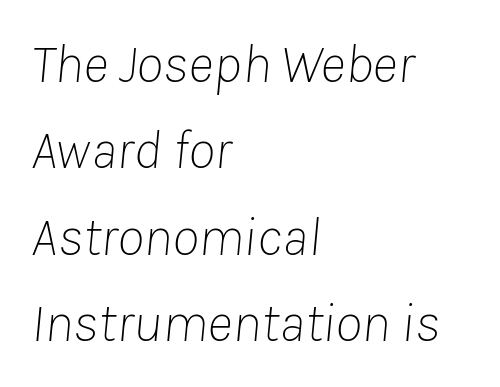
{"italic": "yes", "lean": "right", "slant_degrees": 8, "bold": "no", "weight": "thin", "width": "normal", "stroke_contrast": "low", "x_height": "medium", "monospaced": "no", "underline": "no", "align": "left", "line_spacing": "normal", "line_spacing_ratio": 1.57, "letter_spacing": "normal", "letter_spacing_em": 0.0, "glyph_px": 55}
